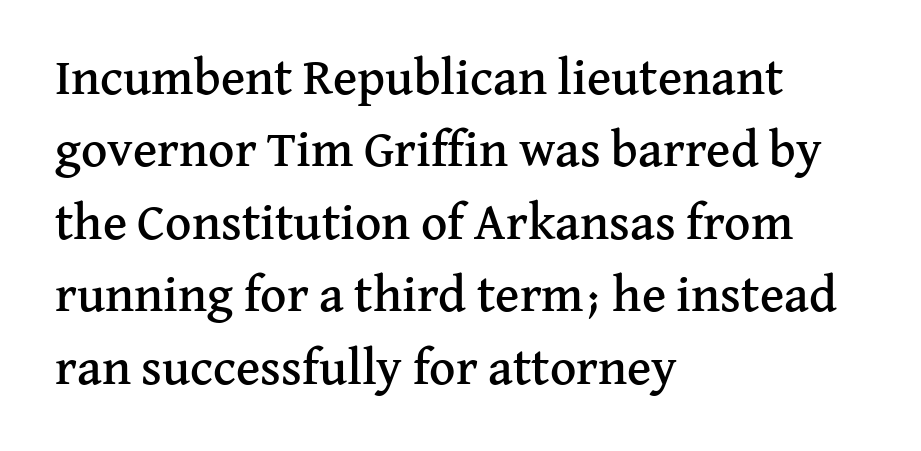
The image shows 51 px serif type, upright; set left-aligned, normal line spacing (1.42x), normal letter spacing, not underlined; medium stroke contrast and a medium x-height.
